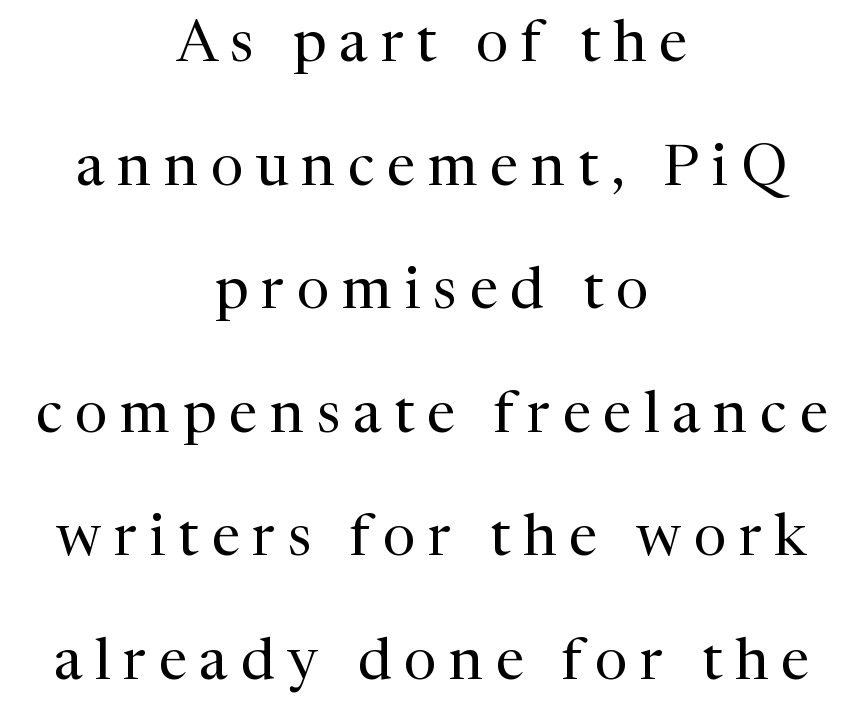
The image shows 58 px regular-weight serif type, upright; set centered, loose line spacing (2.13x), unusually wide letter spacing (+0.22 em), not underlined; medium stroke contrast and a medium x-height.
